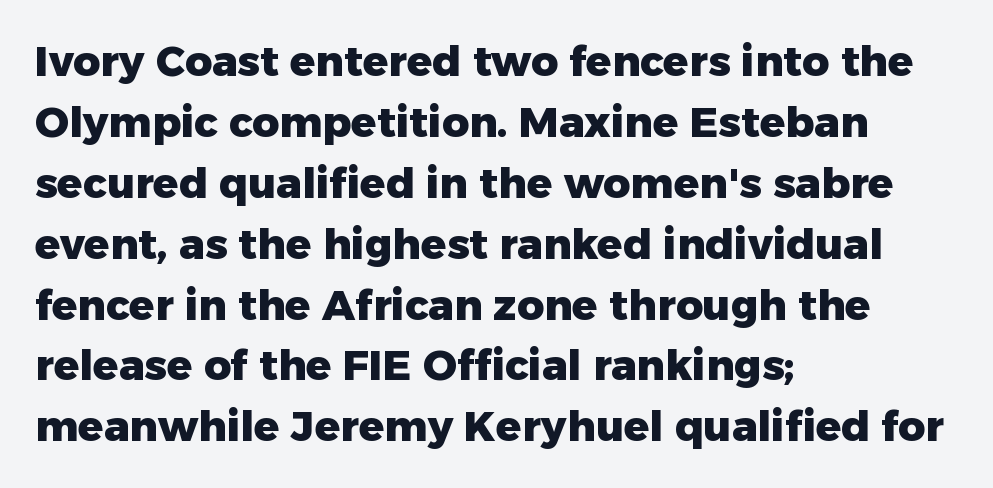
Q: Is the text bold? A: Yes.
Q: Is the text italic (slanted)? A: No, it is upright.
Q: Is the typeface a serif or a sans-serif typeface? A: Sans-serif.
Q: Is the text underlined? A: No.
Q: How is the paragraph aligned? A: Left-aligned.
Q: Is the spacing between letters normal or unusually wide? A: Normal.
Q: Is the spacing between lines tight, normal or loose? A: Normal.
Q: Width (condensed, normal, or wide)? A: Normal.
Q: Stroke contrast? A: Low.
Q: x-height? A: Medium.
Q: Monospaced? A: No.
